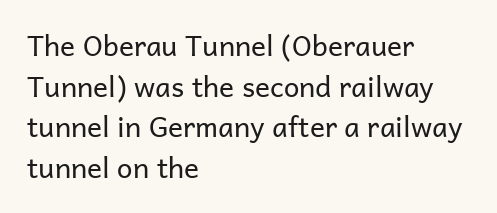
The image shows 28 px regular-weight sans-serif type, upright; set left-aligned, normal line spacing (1.45x), normal letter spacing, not underlined; low stroke contrast and a medium x-height.
